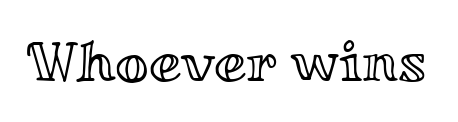
Q: Is the text italic (slanted)? A: No, it is upright.
Q: Is the text underlined? A: No.
Q: Is the spacing between letters normal or unusually wide? A: Normal.
Q: Width (condensed, normal, or wide)? A: Wide.
Q: x-height? A: Small.
Q: Monospaced? A: No.
